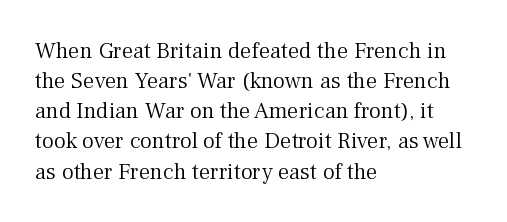
Teacher's note: observe the even left margin — that is flush-left alignment. Does extra space separate the letters? No, they use regular spacing. In terms of posture, this sample is upright. The glyphs are unaccompanied by any horizontal stroke below them. The lines sit at an ordinary, default distance from one another.
